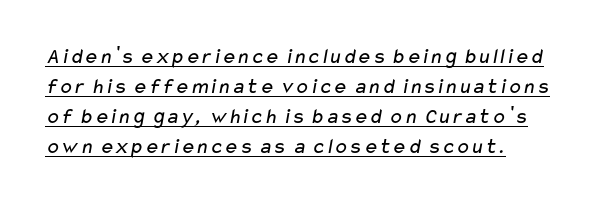
Q: Is the text bold? A: No.
Q: Is the text underlined? A: Yes.
Q: How is the paragraph aligned? A: Left-aligned.
Q: Is the spacing between letters normal or unusually wide? A: Normal.
Q: Is the spacing between lines tight, normal or loose? A: Normal.
